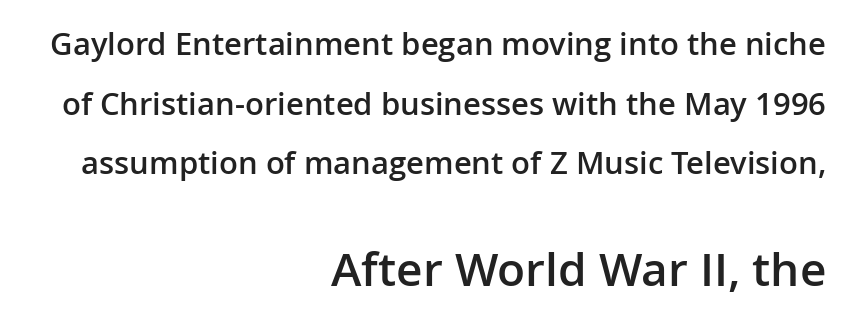
The image shows 46 px semibold sans-serif type, upright; set right-aligned, loose line spacing (1.92x), normal letter spacing, not underlined; the second (bottom) block is 1.48x larger; low stroke contrast and a medium x-height.
